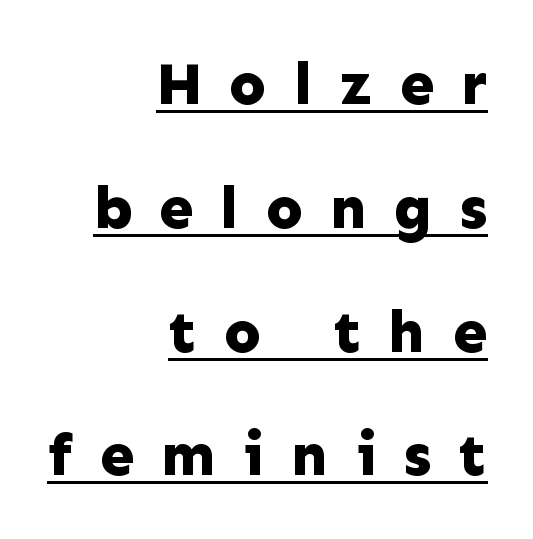
Ascenders rise straight up at ninety degrees. The designer dialed line spacing up above the default. You could only call the tracking loose — the letters float apart. The designer went with a sans here, leaving each stem footless.
